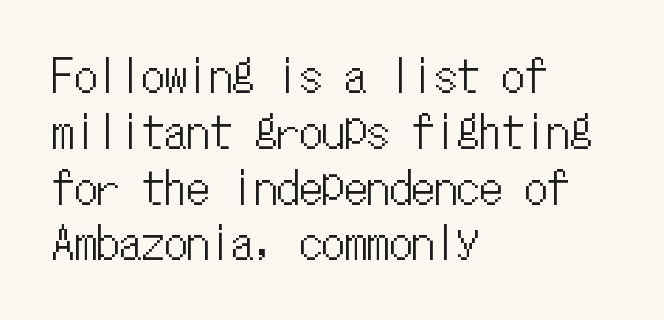
Q: Is the text italic (slanted)? A: No, it is upright.
Q: Is the text underlined? A: No.
Q: How is the paragraph aligned? A: Left-aligned.
Q: Is the spacing between letters normal or unusually wide? A: Normal.
Q: Width (condensed, normal, or wide)? A: Condensed.
Q: Stroke contrast? A: Low.
Q: x-height? A: Medium.
Q: Monospaced? A: Yes.
